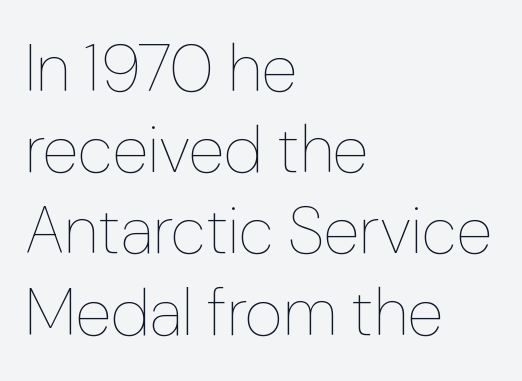
The image shows 66 px thin type, upright; set left-aligned, line spacing 1.23x, normal letter spacing, not underlined; low stroke contrast and a medium x-height.
